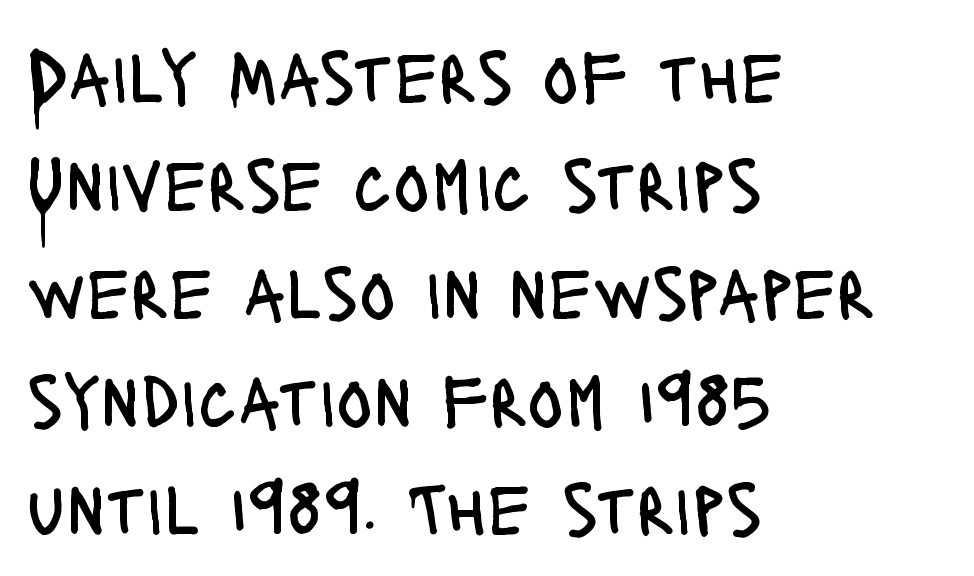
The face used here is rendered with its standard letterfit. A normal amount of white space separates one row of letters from the next. The setting favours the left margin, as ordinary paragraphs usually do. The passage shown is typed in a proportional face where columns would drift.
